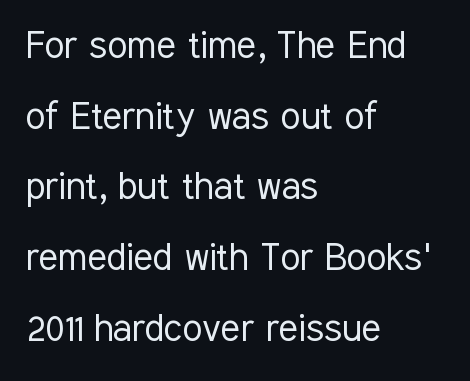
Q: Is the text bold? A: No.
Q: Is the text italic (slanted)? A: No, it is upright.
Q: Is the typeface a serif or a sans-serif typeface? A: Sans-serif.
Q: Is the text underlined? A: No.
Q: How is the paragraph aligned? A: Left-aligned.
Q: Is the spacing between letters normal or unusually wide? A: Normal.
Q: Is the spacing between lines tight, normal or loose? A: Normal.
Q: Width (condensed, normal, or wide)? A: Condensed.
Q: Stroke contrast? A: Low.
Q: x-height? A: Medium.
Q: Monospaced? A: No.
